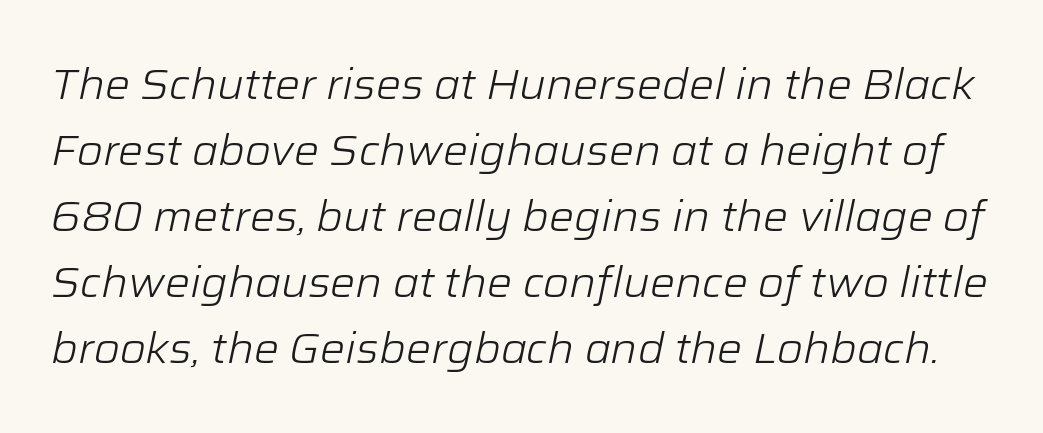
You could not count columns in this text — the font is proportionally spaced. The specimen omits any rule beneath the text block's lines. Bold? No — there's no thickening of the strokes. The block of text has a typical density, with ordinary space between rows. Words appear dense and cohesive because spacing is normal. If you drew a line through each stem, it would be angled.
